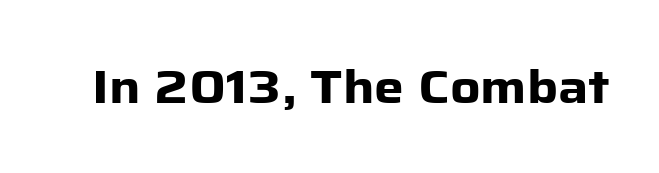
The image shows 47 px heavy sans-serif type, upright; set normal letter spacing, not underlined; low stroke contrast and a medium x-height.
